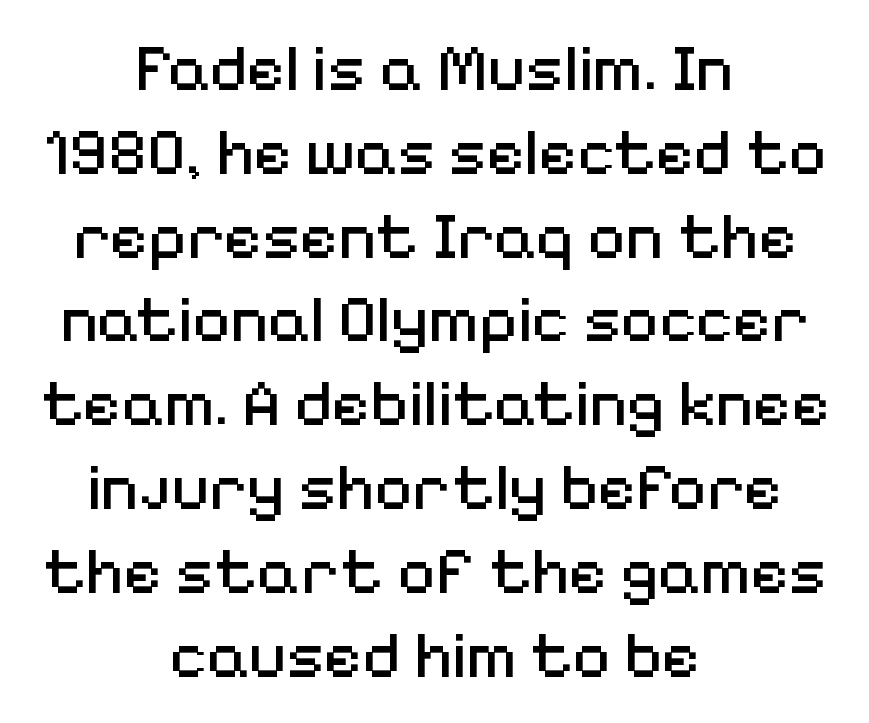
{"serif": "no", "italic": "no", "bold": "no", "weight": "regular", "width": "normal", "stroke_contrast": "medium", "x_height": "medium", "monospaced": "no", "underline": "no", "align": "center", "line_spacing": "normal", "line_spacing_ratio": 1.27, "letter_spacing": "normal", "letter_spacing_em": 0.0, "glyph_px": 66}
